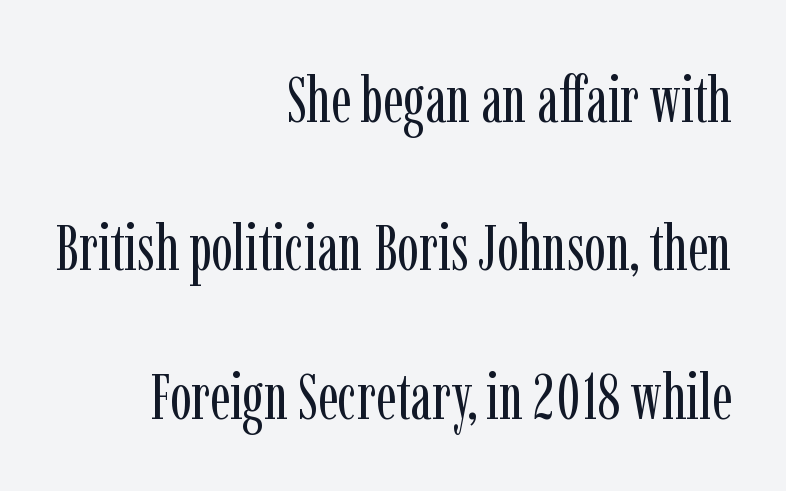
{"serif": "yes", "italic": "no", "bold": "no", "weight": "regular", "width": "condensed", "stroke_contrast": "low", "x_height": "medium", "monospaced": "no", "underline": "no", "align": "right", "line_spacing": "loose", "line_spacing_ratio": 2.32, "letter_spacing": "normal", "letter_spacing_em": 0.0, "glyph_px": 64}
